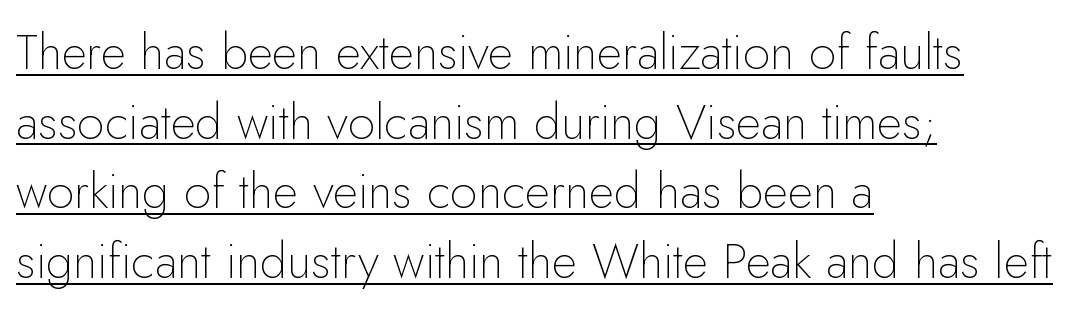
The image shows 49 px thin sans-serif type, upright; set left-aligned, normal line spacing (1.42x), normal letter spacing, underlined; low stroke contrast and a small x-height.
